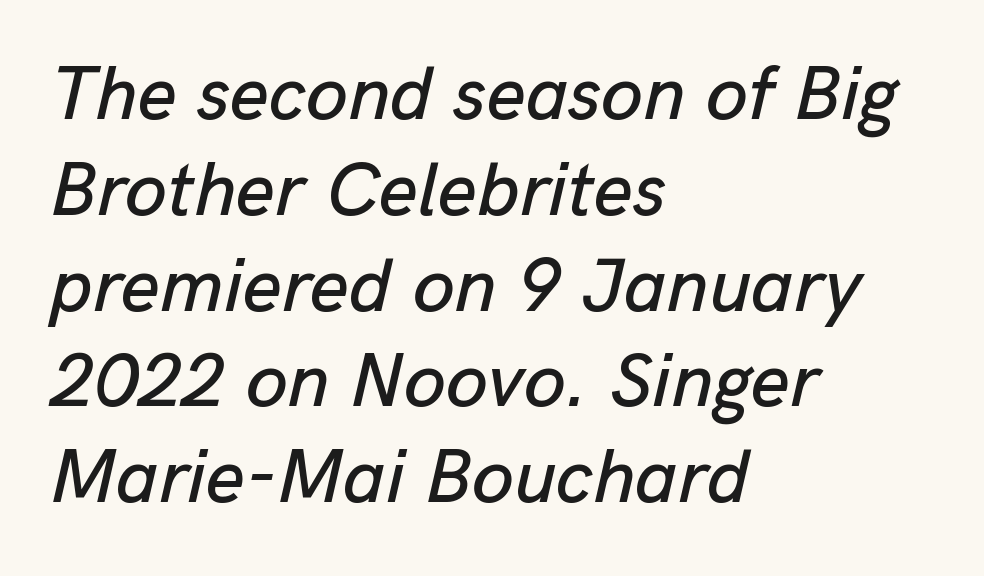
{"italic": "yes", "lean": "right", "slant_degrees": 13, "width": "normal", "stroke_contrast": "low", "x_height": "medium", "monospaced": "no", "underline": "no", "align": "left", "line_spacing": "normal", "line_spacing_ratio": 1.26, "letter_spacing": "normal", "letter_spacing_em": 0.0, "glyph_px": 76}
